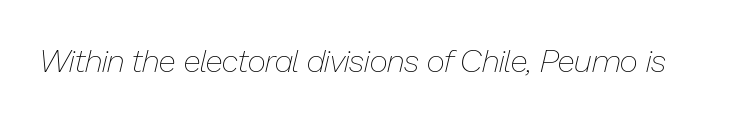
Q: Is the text bold? A: No.
Q: Is the text italic (slanted)? A: Yes, it leans right by about 13 degrees.
Q: Is the text underlined? A: No.
Q: Is the spacing between letters normal or unusually wide? A: Normal.
Q: Width (condensed, normal, or wide)? A: Normal.
Q: Stroke contrast? A: Low.
Q: x-height? A: Medium.
Q: Monospaced? A: No.
